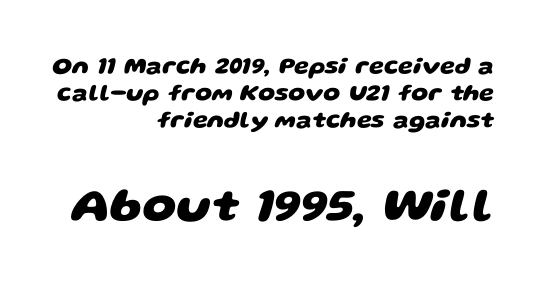
The image shows 48 px heavy, wide sans-serif type; set right-aligned, tight line spacing (1.13x), normal letter spacing, not underlined; the second (bottom) block is 2.0x larger; low stroke contrast and a large x-height.
